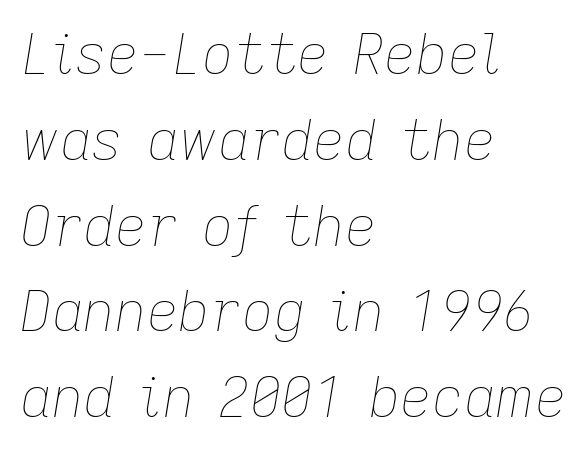
The image shows 55 px thin type, italic (leaning right); set left-aligned, normal line spacing (1.56x), normal letter spacing, not underlined; low stroke contrast and a medium x-height.
